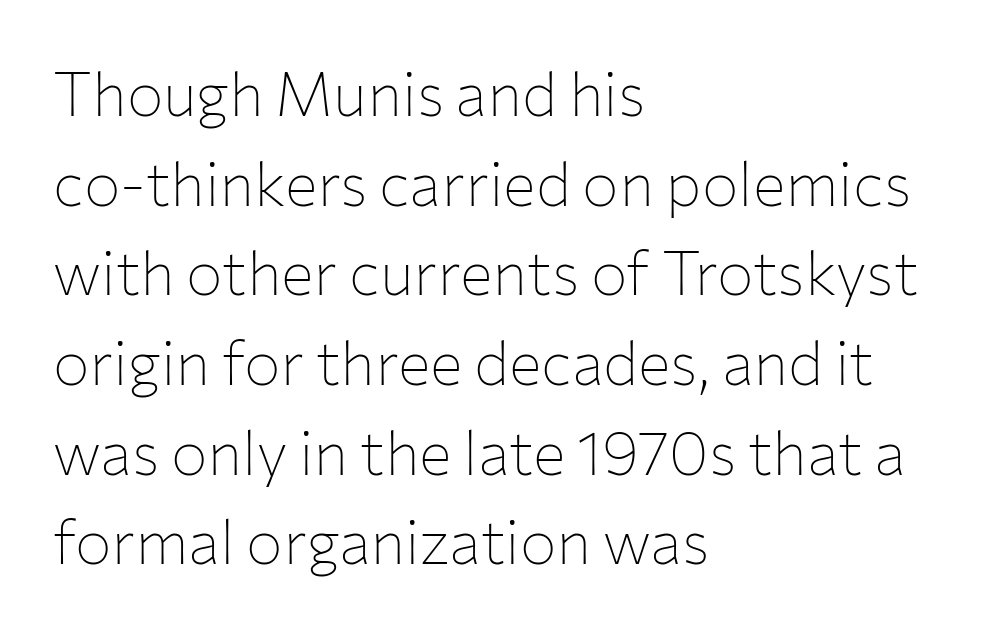
{"serif": "no", "italic": "no", "bold": "no", "weight": "thin", "width": "normal", "stroke_contrast": "low", "x_height": "medium", "monospaced": "no", "underline": "no", "align": "left", "line_spacing": "normal", "line_spacing_ratio": 1.47, "letter_spacing": "normal", "letter_spacing_em": 0.0, "glyph_px": 61}
